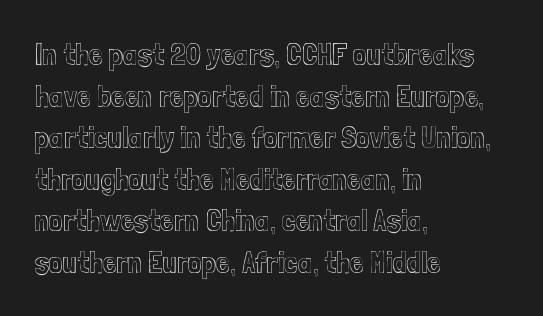
Teacher's note: observe the even left margin — that is flush-left alignment. The specimen reads as upright at a glance. The space between consecutive lines is moderate. Is this a fixed-width face? No — the glyphs have proportional, varying widths. The face used here is rendered with its standard letterfit.
